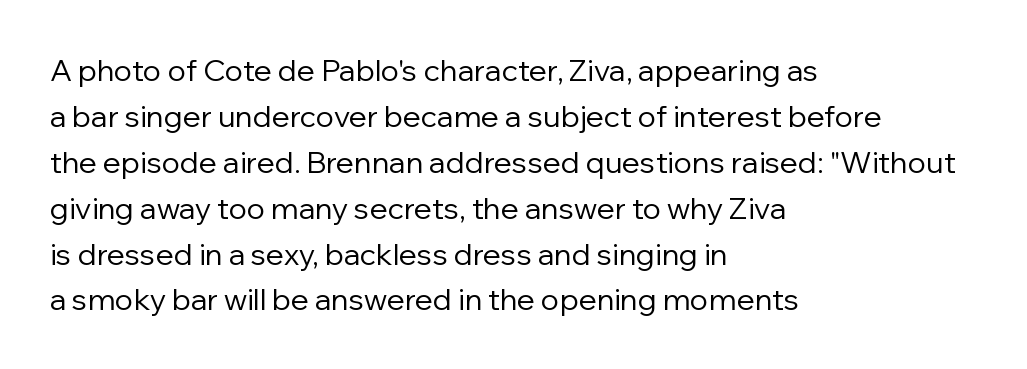
Q: Is the text bold? A: No.
Q: Is the text italic (slanted)? A: No, it is upright.
Q: Is the typeface a serif or a sans-serif typeface? A: Sans-serif.
Q: Is the text underlined? A: No.
Q: How is the paragraph aligned? A: Left-aligned.
Q: Is the spacing between letters normal or unusually wide? A: Normal.
Q: Is the spacing between lines tight, normal or loose? A: Normal.
Q: Width (condensed, normal, or wide)? A: Normal.
Q: Stroke contrast? A: Low.
Q: x-height? A: Medium.
Q: Monospaced? A: No.
